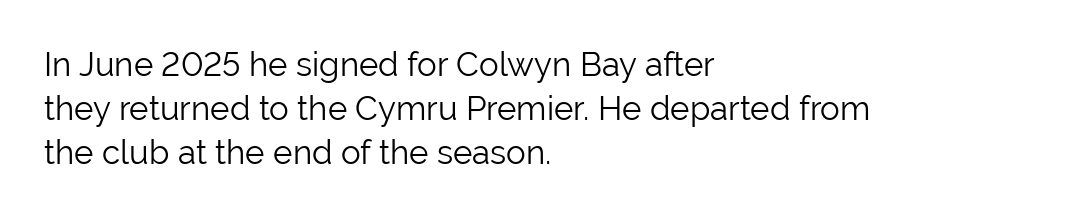
The image shows 33 px light sans-serif type, upright; set left-aligned, normal line spacing (1.33x), normal letter spacing, not underlined; low stroke contrast and a medium x-height.
